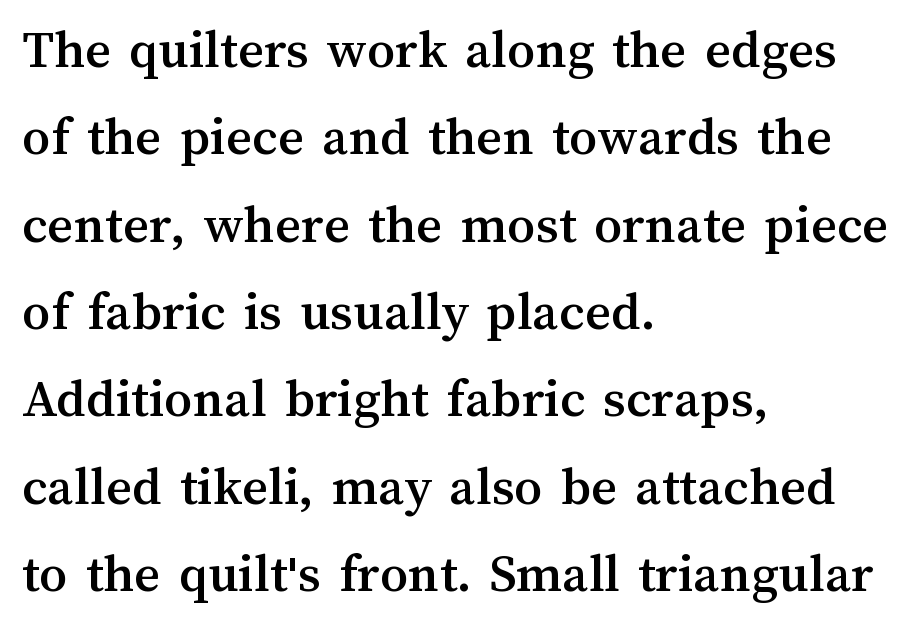
{"italic": "no", "width": "normal", "stroke_contrast": "medium", "x_height": "medium", "monospaced": "no", "underline": "no", "align": "left", "line_spacing": "normal", "line_spacing_ratio": 1.56, "letter_spacing": "normal", "letter_spacing_em": 0.0, "glyph_px": 56}
